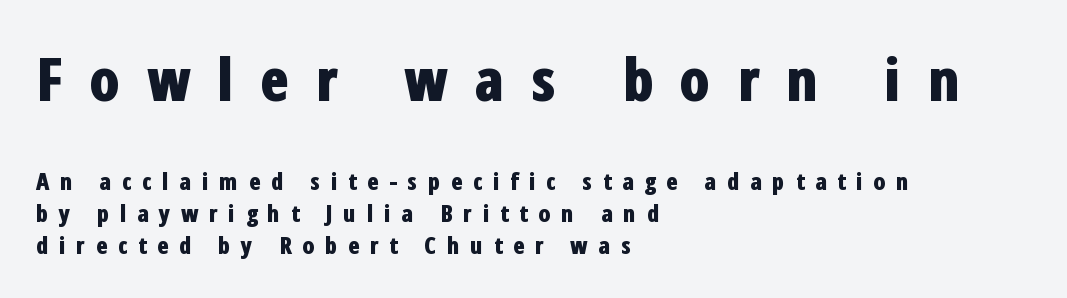
Rule under the text: the space is simply empty. A sans-serif font was chosen for this passage. Type size steps down from the first block to the second. A typesetter would call this heavily tracked-out type.
